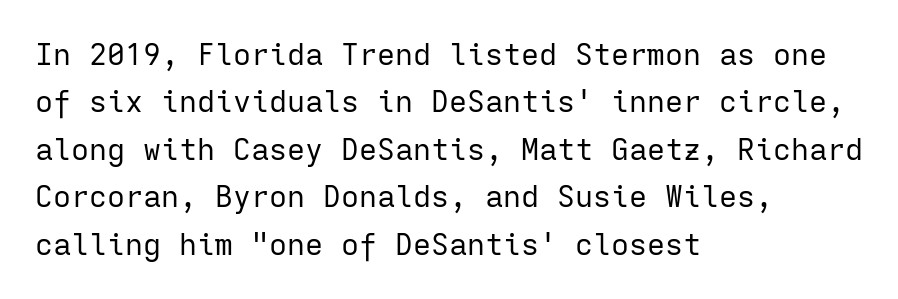
Q: Is the text bold? A: No.
Q: Is the text italic (slanted)? A: No, it is upright.
Q: Is the typeface a serif or a sans-serif typeface? A: Sans-serif.
Q: Is the text underlined? A: No.
Q: How is the paragraph aligned? A: Left-aligned.
Q: Is the spacing between letters normal or unusually wide? A: Normal.
Q: Is the spacing between lines tight, normal or loose? A: Normal.
Q: Width (condensed, normal, or wide)? A: Normal.
Q: Stroke contrast? A: Low.
Q: x-height? A: Medium.
Q: Monospaced? A: Yes.
